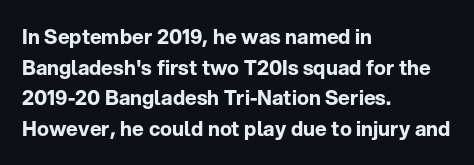
Underlining? Definitely not there. The paragraph has a hard left edge and a soft right edge. A typesetter would mark this as roman, not italic. What weight is shown? A full bold with thick strokes.
